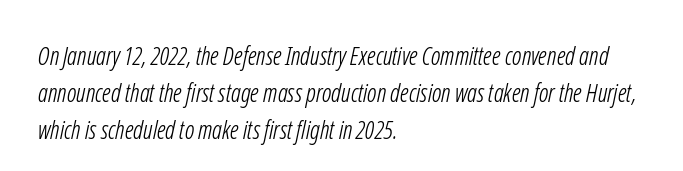
The image shows 25 px text type; set left-aligned, normal line spacing (1.49x), normal letter spacing, not underlined.
